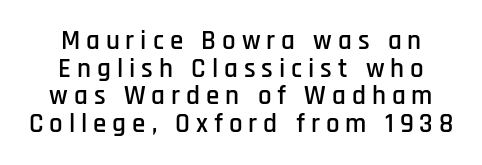
Q: Is the text italic (slanted)? A: No, it is upright.
Q: Is the text underlined? A: No.
Q: How is the paragraph aligned? A: Centered.
Q: Is the spacing between letters normal or unusually wide? A: Unusually wide.
Q: Is the spacing between lines tight, normal or loose? A: Tight.
